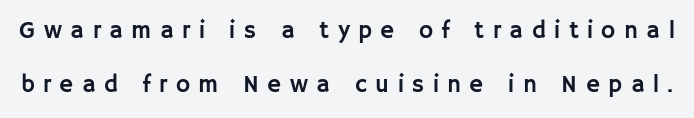
Loosely led — the rows are spread out. The gaps between neighbouring characters are conspicuously large. The letters stand straight up with perfectly vertical stems. Lines of text with bare space underneath.
